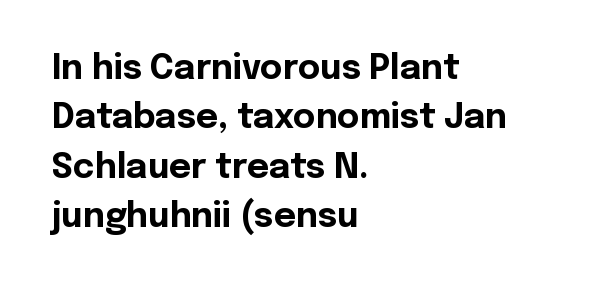
Q: Is the text bold? A: Yes.
Q: Is the text italic (slanted)? A: No, it is upright.
Q: Is the typeface a serif or a sans-serif typeface? A: Sans-serif.
Q: Is the text underlined? A: No.
Q: How is the paragraph aligned? A: Left-aligned.
Q: Is the spacing between letters normal or unusually wide? A: Normal.
Q: Is the spacing between lines tight, normal or loose? A: Normal.
Q: Width (condensed, normal, or wide)? A: Normal.
Q: x-height? A: Medium.
Q: Monospaced? A: No.
